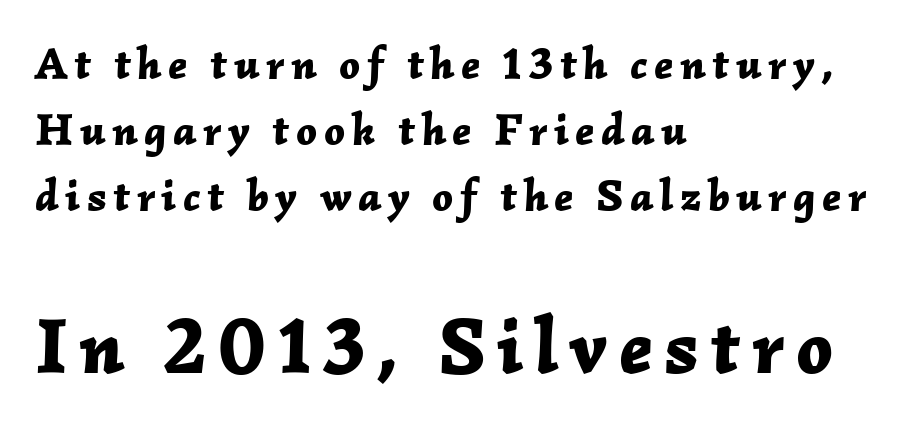
{"italic": "yes", "lean": "right", "slant_degrees": 2, "bold": "yes", "weight": "bold", "width": "normal", "stroke_contrast": "low", "x_height": "medium", "monospaced": "no", "underline": "no", "align": "left", "line_spacing": "normal", "line_spacing_ratio": 1.47, "larger_block": "second", "size_ratio": 1.76, "glyph_px": 79}
